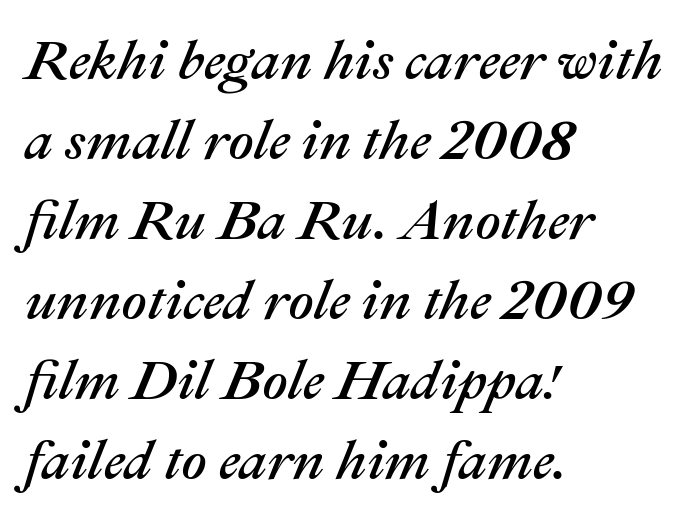
The strip under each line holds only bare page. Think of a printed novel: that variable character pitch is what you see here. Slanted lettering throughout. Caption: multi-line text, flush left, ragged right. What stands out about the letter spacing? Nothing — it is the standard amount. Honestly, the row spacing looks completely unremarkable.
